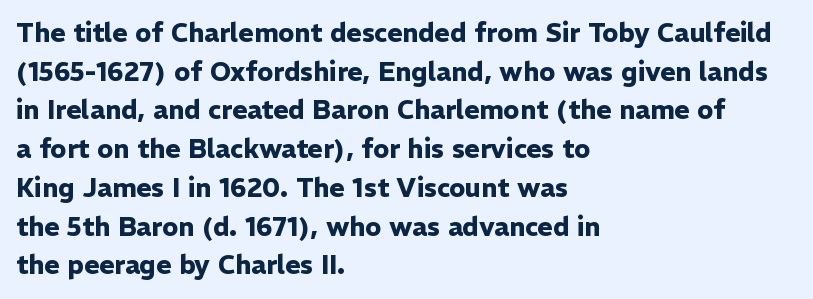
The image shows 26 px bold type, upright; set left-aligned, normal line spacing (1.49x), normal letter spacing, not underlined.
